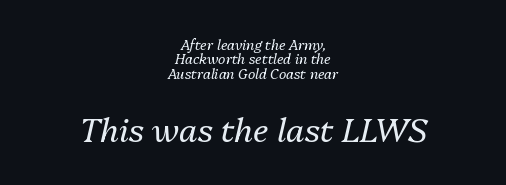
The image shows 33 px regular-weight type, italic (leaning right); set centered, tight line spacing (1.03x), normal letter spacing, not underlined; the second (bottom) block is 2.36x larger; medium stroke contrast and a medium x-height.
